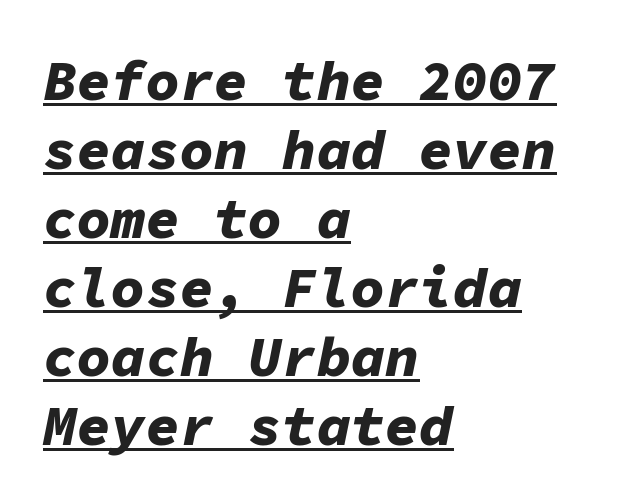
{"italic": "yes", "lean": "right", "slant_degrees": 11, "bold": "yes", "weight": "bold", "width": "normal", "stroke_contrast": "low", "x_height": "medium", "monospaced": "yes", "underline": "yes", "align": "left", "line_spacing_ratio": 1.21, "letter_spacing": "normal", "letter_spacing_em": 0.0, "glyph_px": 57}
